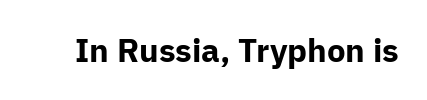
Q: Is the text bold? A: Yes.
Q: Is the text italic (slanted)? A: No, it is upright.
Q: Is the typeface a serif or a sans-serif typeface? A: Sans-serif.
Q: Is the text underlined? A: No.
Q: Is the spacing between letters normal or unusually wide? A: Normal.
Q: Width (condensed, normal, or wide)? A: Normal.
Q: Stroke contrast? A: Low.
Q: x-height? A: Medium.
Q: Monospaced? A: No.
